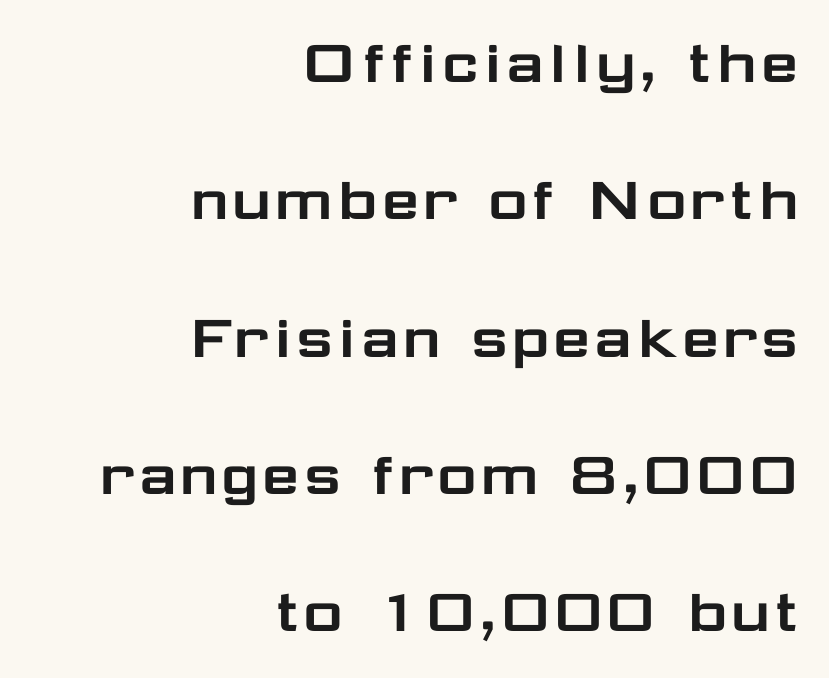
Q: Is the text italic (slanted)? A: No, it is upright.
Q: Is the typeface a serif or a sans-serif typeface? A: Sans-serif.
Q: Is the text underlined? A: No.
Q: How is the paragraph aligned? A: Right-aligned.
Q: Is the spacing between letters normal or unusually wide? A: Normal.
Q: Is the spacing between lines tight, normal or loose? A: Loose.
Q: Width (condensed, normal, or wide)? A: Wide.
Q: Stroke contrast? A: Low.
Q: x-height? A: Medium.
Q: Monospaced? A: No.
